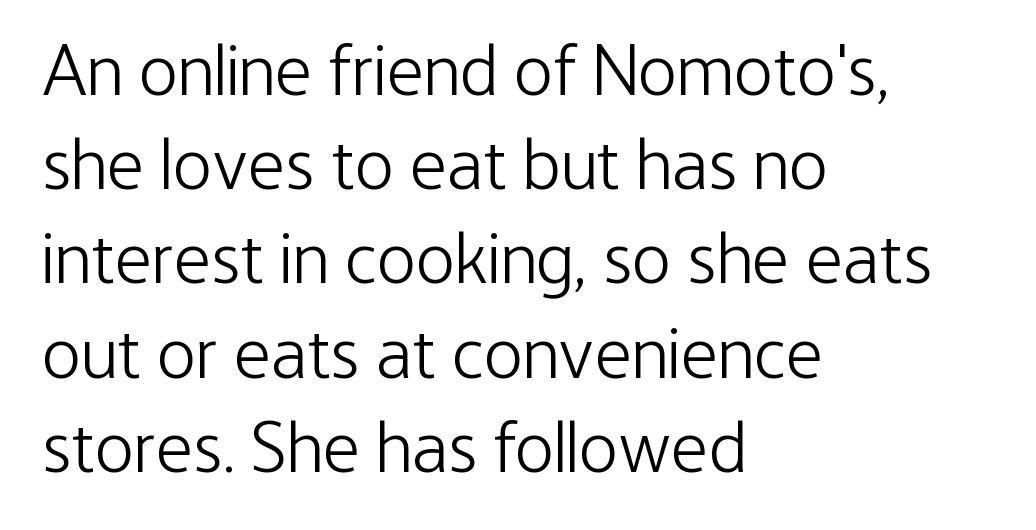
{"serif": "no", "italic": "no", "bold": "no", "weight": "light", "width": "condensed", "stroke_contrast": "low", "x_height": "medium", "monospaced": "no", "underline": "no", "align": "left", "line_spacing": "normal", "line_spacing_ratio": 1.29, "letter_spacing": "normal", "letter_spacing_em": 0.0, "glyph_px": 73}
